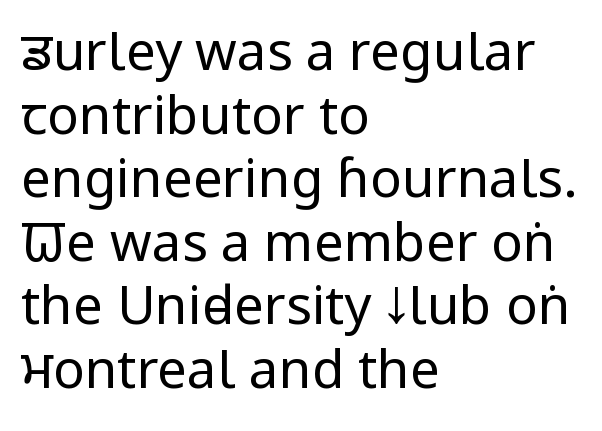
The image shows 53 px regular-weight, condensed sans-serif type, upright; set left-aligned, line spacing 1.2x, normal letter spacing, not underlined; low stroke contrast and a large x-height.
